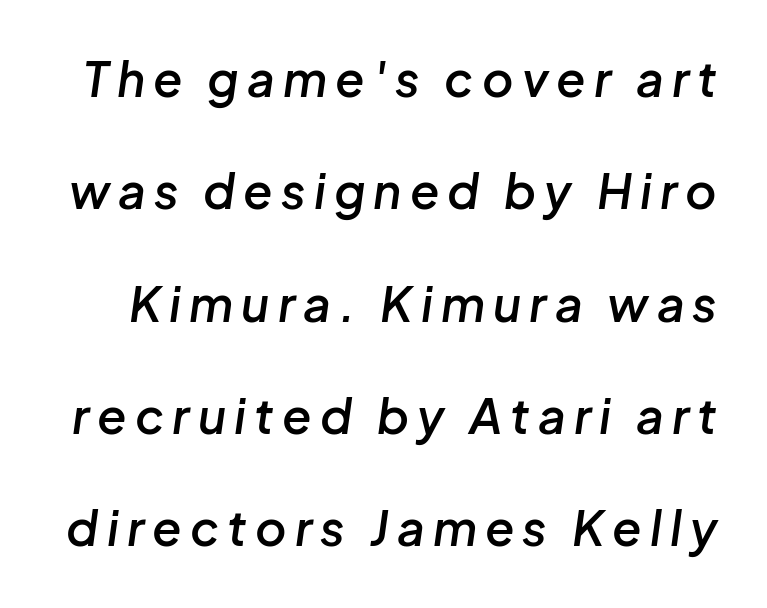
The image shows 48 px semibold type, italic (leaning right); set loose line spacing (2.34x), not underlined; low stroke contrast and a medium x-height.
